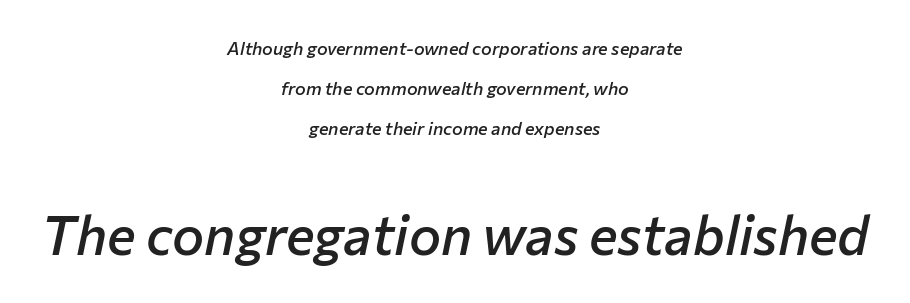
{"italic": "yes", "lean": "right", "slant_degrees": 12, "bold": "semi", "weight": "semibold", "width": "normal", "stroke_contrast": "low", "x_height": "medium", "monospaced": "no", "underline": "no", "align": "center", "line_spacing": "loose", "line_spacing_ratio": 2.23, "letter_spacing": "normal", "letter_spacing_em": 0.0, "larger_block": "second", "size_ratio": 3.0, "glyph_px": 54}
